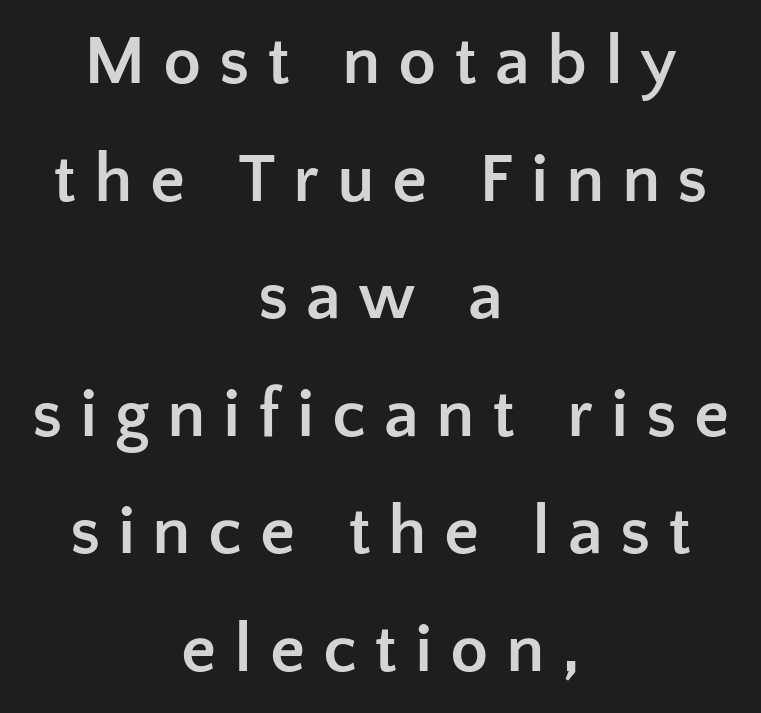
{"serif": "no", "italic": "no", "bold": "yes", "weight": "semibold", "width": "normal", "stroke_contrast": "low", "x_height": "medium", "monospaced": "no", "underline": "no", "align": "center", "line_spacing": "normal", "line_spacing_ratio": 1.68, "letter_spacing": "wide", "letter_spacing_em": 0.25, "glyph_px": 70}
